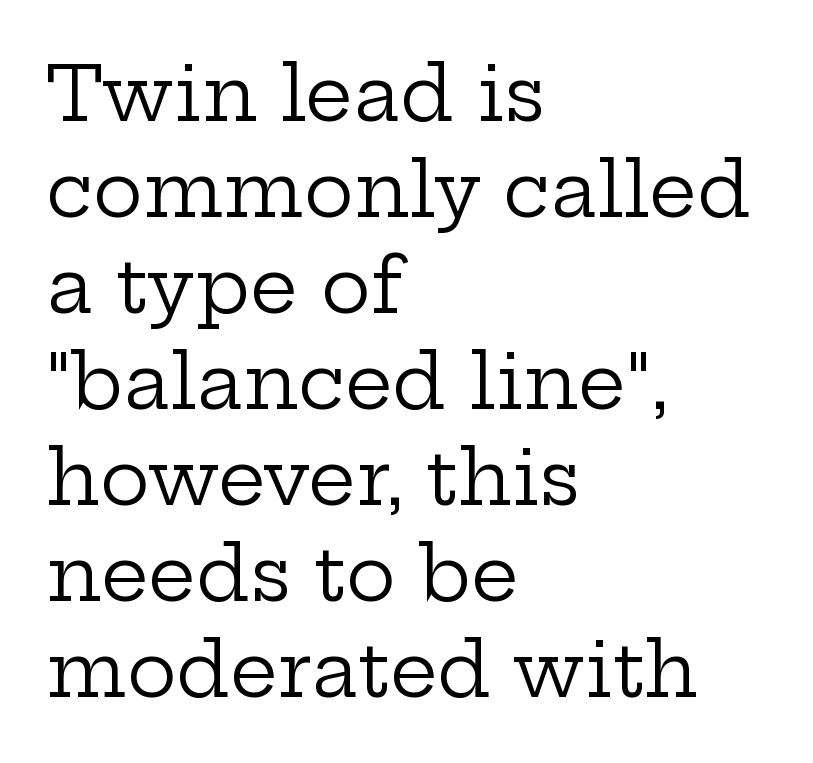
The image shows 75 px regular-weight, wide serif type, upright; set left-aligned, normal line spacing (1.28x), normal letter spacing, not underlined; low stroke contrast and a medium x-height.
